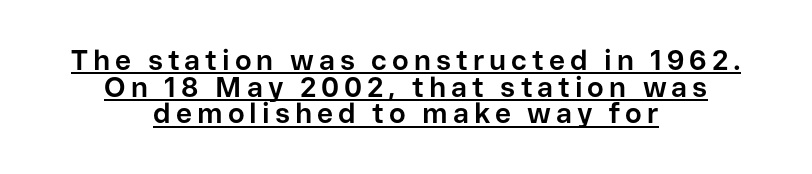
{"serif": "no", "italic": "no", "bold": "yes", "weight": "bold", "width": "normal", "stroke_contrast": "low", "x_height": "medium", "monospaced": "no", "underline": "yes", "align": "center", "line_spacing": "tight", "line_spacing_ratio": 0.95, "glyph_px": 28}
